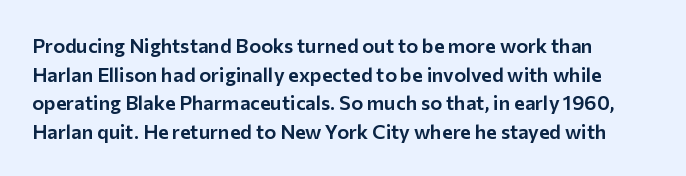
{"italic": "no", "underline": "no", "line_spacing": "normal", "line_spacing_ratio": 1.43, "letter_spacing": "normal", "letter_spacing_em": 0.0, "glyph_px": 20}
